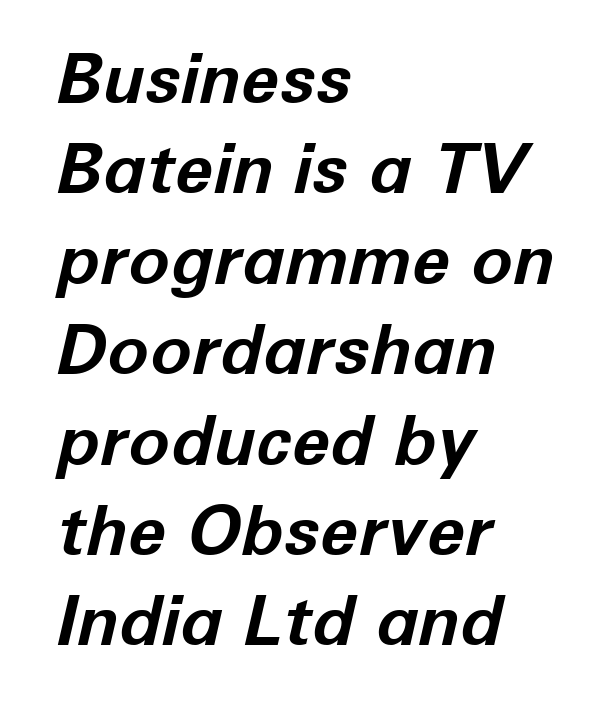
{"italic": "yes", "lean": "right", "slant_degrees": 12, "bold": "yes", "weight": "bold", "width": "normal", "stroke_contrast": "low", "x_height": "medium", "monospaced": "no", "underline": "no", "align": "left", "line_spacing": "normal", "line_spacing_ratio": 1.31, "letter_spacing": "normal", "letter_spacing_em": 0.0, "glyph_px": 69}
